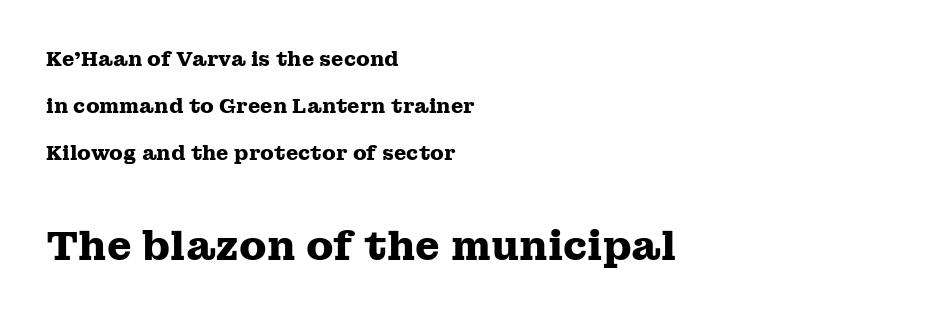
Q: Is the text bold? A: Yes.
Q: Is the text italic (slanted)? A: No, it is upright.
Q: Is the typeface a serif or a sans-serif typeface? A: Serif.
Q: Is the text underlined? A: No.
Q: How is the paragraph aligned? A: Left-aligned.
Q: Is the spacing between letters normal or unusually wide? A: Normal.
Q: Is the spacing between lines tight, normal or loose? A: Loose.
Q: Which block of text is set in a larger size, the first (top) or the second (bottom)? A: The second (bottom) one.
Q: Width (condensed, normal, or wide)? A: Wide.
Q: Stroke contrast? A: Medium.
Q: x-height? A: Medium.
Q: Monospaced? A: No.
